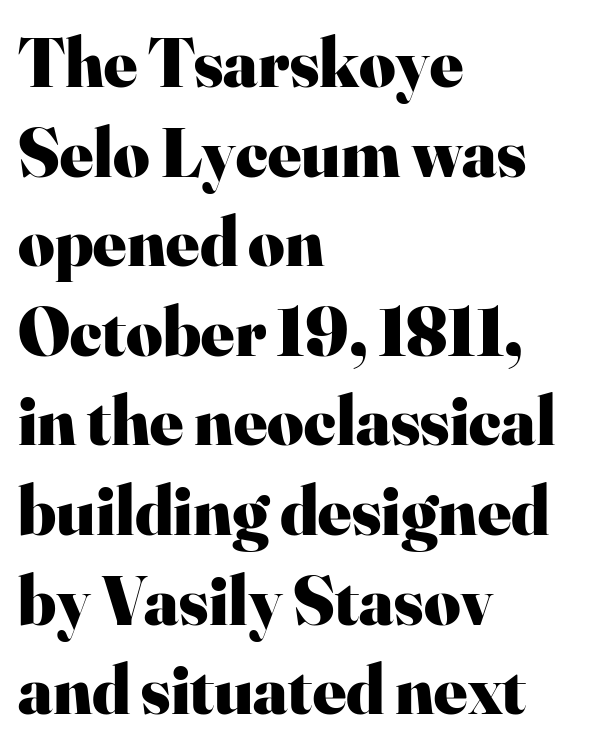
{"serif": "yes", "italic": "no", "bold": "yes", "weight": "heavy", "width": "normal", "stroke_contrast": "high", "x_height": "small", "monospaced": "no", "underline": "no", "align": "left", "line_spacing": "normal", "line_spacing_ratio": 1.28, "letter_spacing": "normal", "letter_spacing_em": 0.0, "glyph_px": 70}
